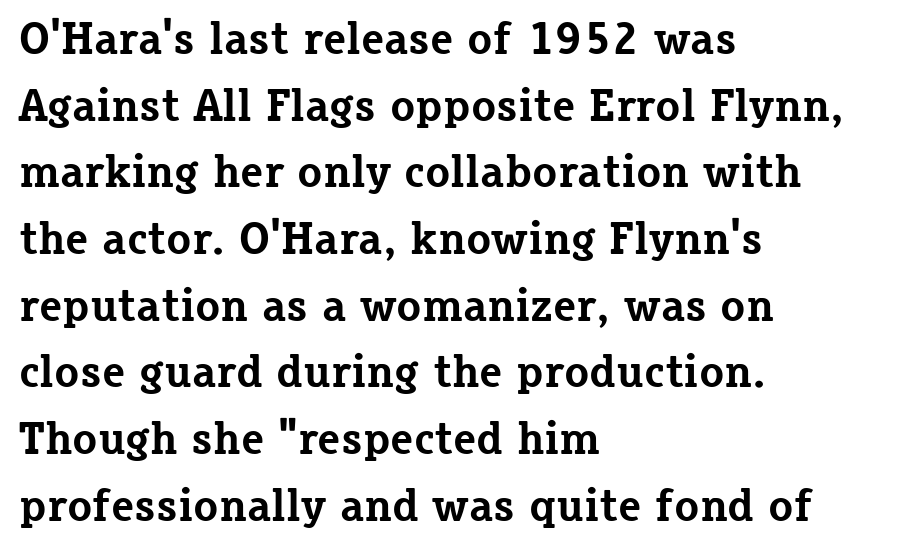
The image shows 46 px bold serif type, upright; set left-aligned, normal line spacing (1.45x), normal letter spacing, not underlined; low stroke contrast and a medium x-height.
